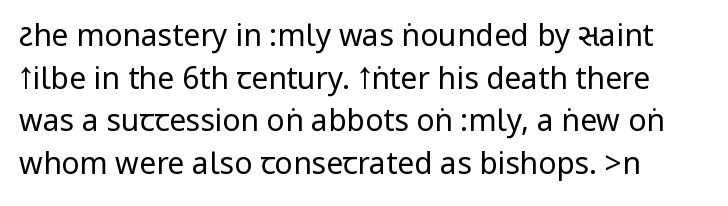
Q: Is the text bold? A: No.
Q: Is the text italic (slanted)? A: No, it is upright.
Q: Is the typeface a serif or a sans-serif typeface? A: Sans-serif.
Q: Is the text underlined? A: No.
Q: Is the spacing between letters normal or unusually wide? A: Normal.
Q: Is the spacing between lines tight, normal or loose? A: Normal.
Q: Width (condensed, normal, or wide)? A: Condensed.
Q: Stroke contrast? A: Low.
